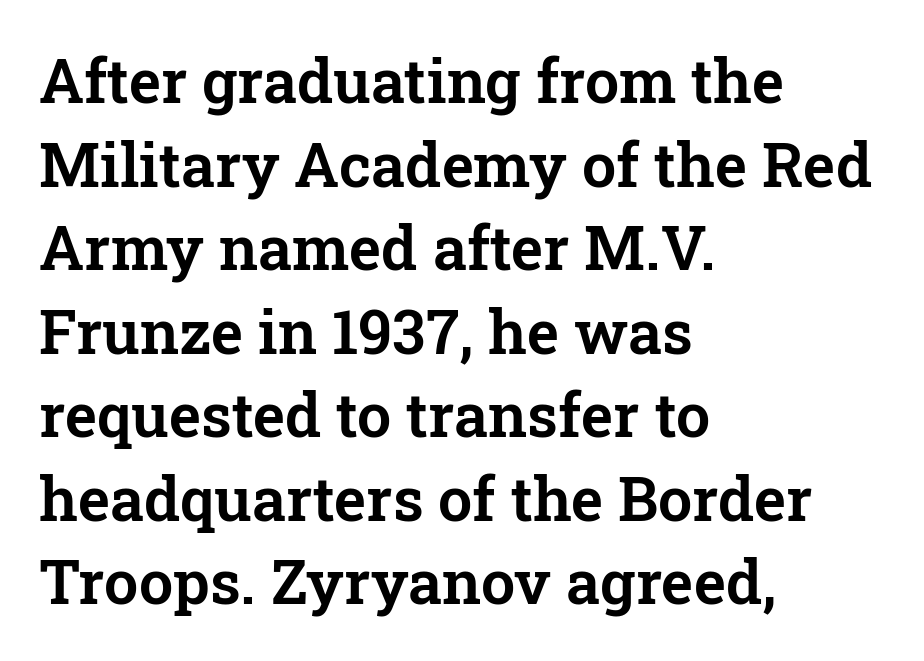
The image shows 61 px serif type, upright; set left-aligned, normal line spacing (1.37x), normal letter spacing, not underlined; low stroke contrast and a medium x-height.
